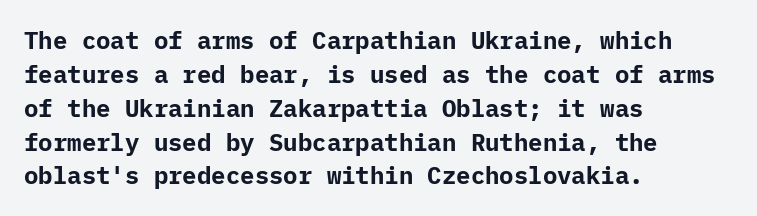
Check under the words: just untouched page. The lettering stays uniformly vertical, giving the passage a roman look. Does the weight exceed regular? Yes, all the way to bold. Leading: standard.
